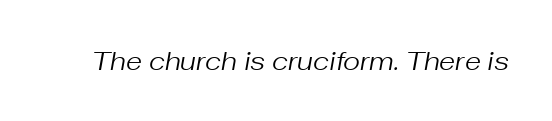
The image shows 26 px text type, italic (leaning right); set normal letter spacing, not underlined.
